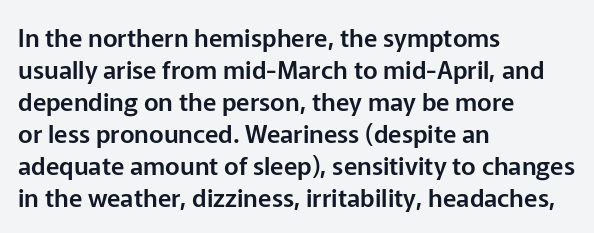
{"italic": "no", "underline": "no", "align": "left", "line_spacing": "normal", "line_spacing_ratio": 1.28, "letter_spacing": "normal", "letter_spacing_em": 0.0, "glyph_px": 25}
